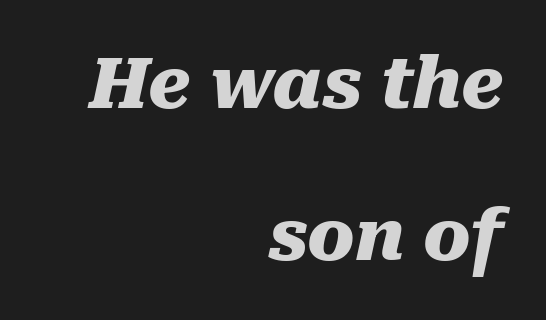
{"italic": "yes", "lean": "right", "slant_degrees": 10, "bold": "yes", "weight": "heavy", "width": "normal", "stroke_contrast": "medium", "x_height": "medium", "monospaced": "no", "underline": "no", "align": "right", "line_spacing": "loose", "line_spacing_ratio": 2.14, "letter_spacing": "normal", "letter_spacing_em": 0.0, "glyph_px": 71}
